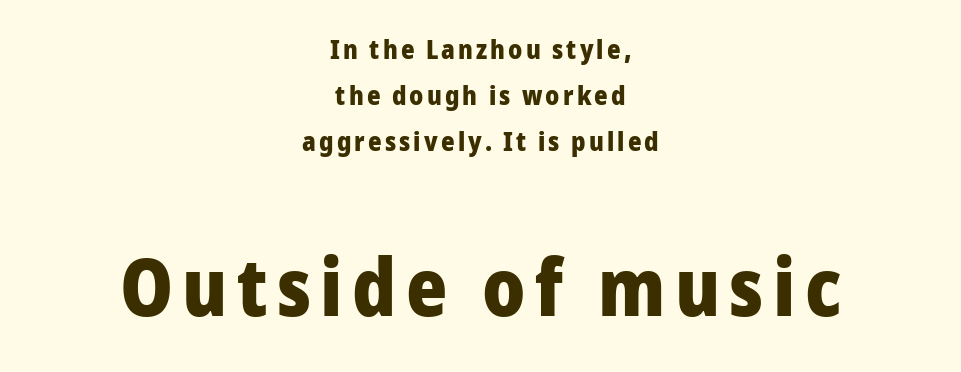
{"serif": "no", "italic": "no", "bold": "yes", "weight": "heavy", "width": "normal", "stroke_contrast": "low", "x_height": "medium", "monospaced": "no", "underline": "no", "align": "center", "line_spacing_ratio": 1.76, "larger_block": "second", "size_ratio": 3.04, "glyph_px": 79}
